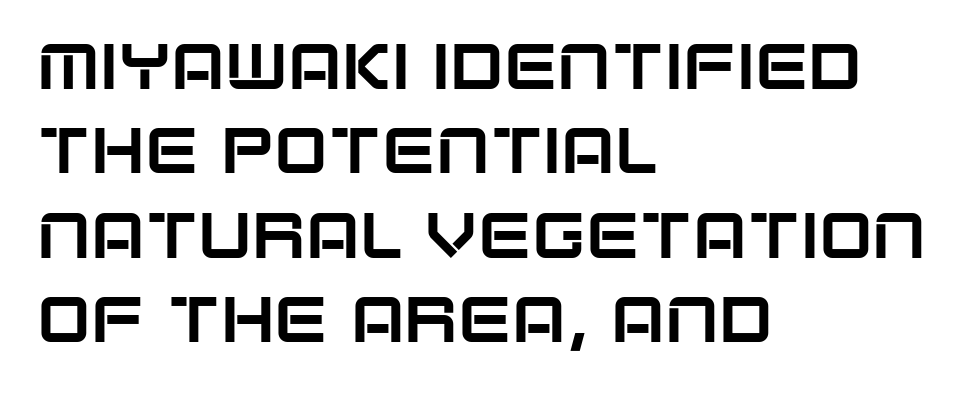
Q: Is the text italic (slanted)? A: No, it is upright.
Q: Is the typeface a serif or a sans-serif typeface? A: Sans-serif.
Q: Is the text underlined? A: No.
Q: How is the paragraph aligned? A: Left-aligned.
Q: Is the spacing between letters normal or unusually wide? A: Normal.
Q: Is the spacing between lines tight, normal or loose? A: Normal.
Q: Width (condensed, normal, or wide)? A: Normal.
Q: Stroke contrast? A: Low.
Q: x-height? A: Large.
Q: Monospaced? A: No.
